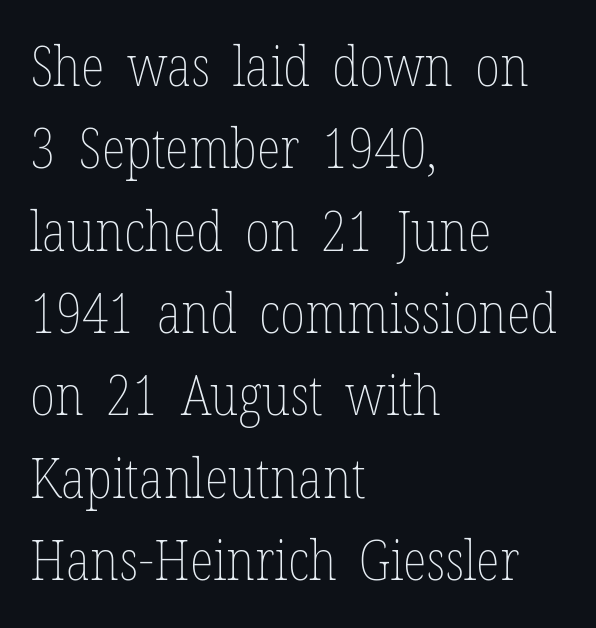
{"italic": "no", "bold": "no", "weight": "thin", "width": "condensed", "stroke_contrast": "low", "x_height": "medium", "monospaced": "no", "underline": "no", "align": "left", "line_spacing": "normal", "line_spacing_ratio": 1.47, "letter_spacing": "normal", "letter_spacing_em": 0.0, "glyph_px": 56}
